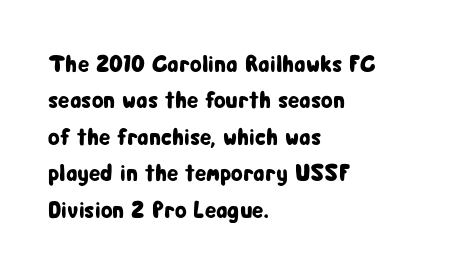
{"italic": "no", "underline": "no", "align": "left", "line_spacing": "normal", "line_spacing_ratio": 1.52, "letter_spacing": "normal", "letter_spacing_em": 0.0, "glyph_px": 24}
